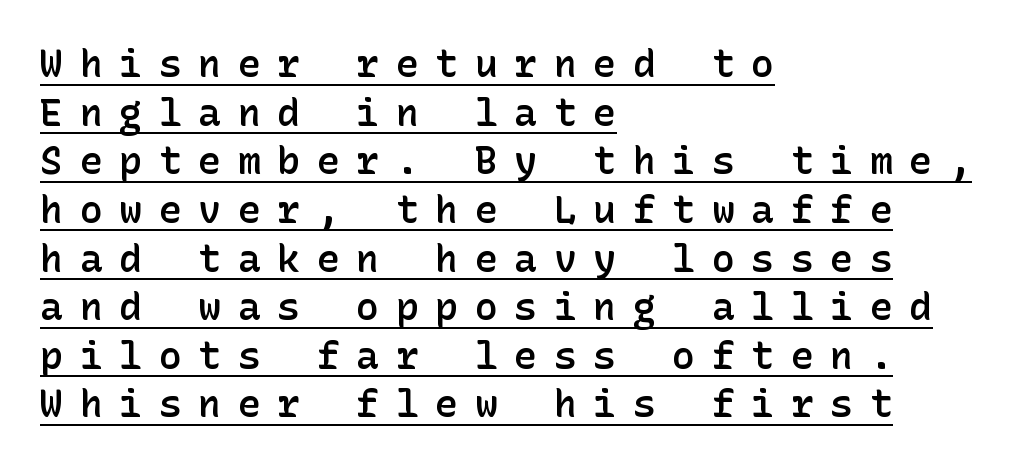
{"serif": "no", "italic": "no", "bold": "semi", "weight": "semibold", "width": "normal", "stroke_contrast": "low", "x_height": "medium", "underline": "yes", "align": "left", "line_spacing": "normal", "line_spacing_ratio": 1.28, "letter_spacing": "wide", "letter_spacing_em": 0.44, "glyph_px": 38}
